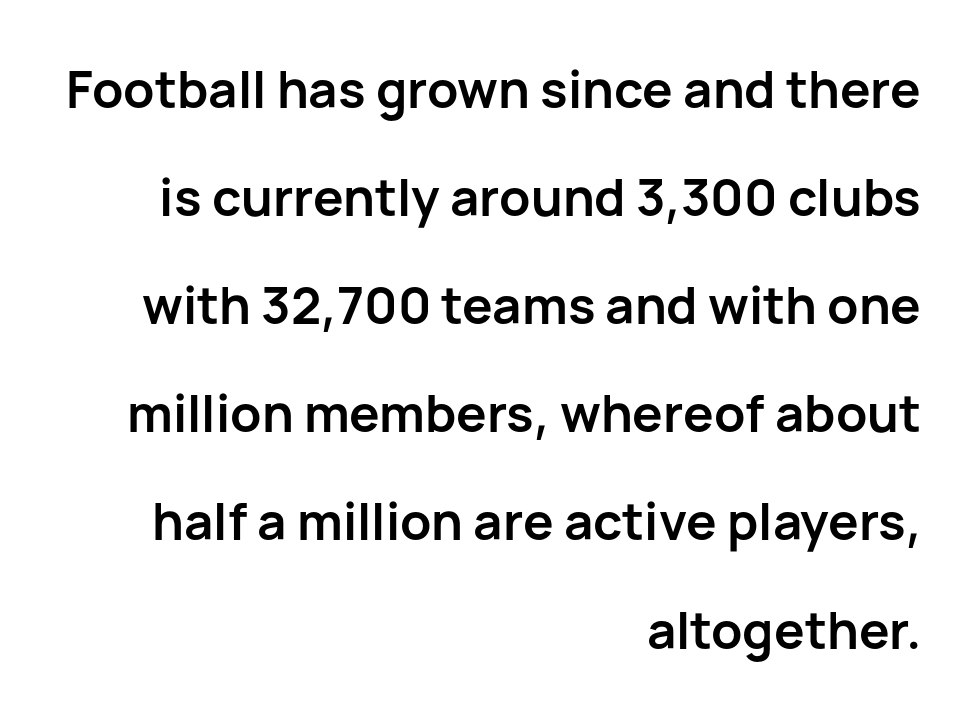
These words are printed bold, with thick strokes throughout. Leading is clearly above the norm, producing a sparse column. Letters rest on an invisible, unmarked baseline. Short note: letters normally spaced.
